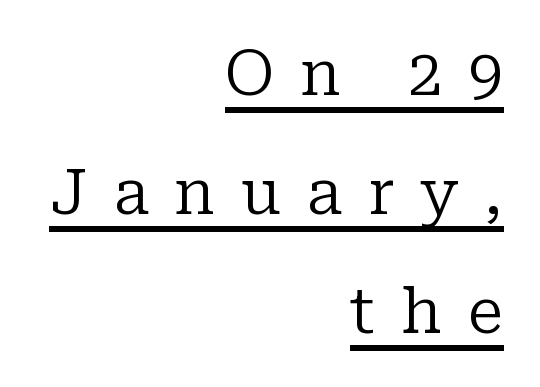
{"serif": "yes", "italic": "no", "bold": "no", "weight": "regular", "width": "normal", "stroke_contrast": "low", "x_height": "medium", "monospaced": "no", "underline": "yes", "align": "right", "line_spacing": "loose", "line_spacing_ratio": 1.92, "letter_spacing": "wide", "letter_spacing_em": 0.41, "glyph_px": 62}
